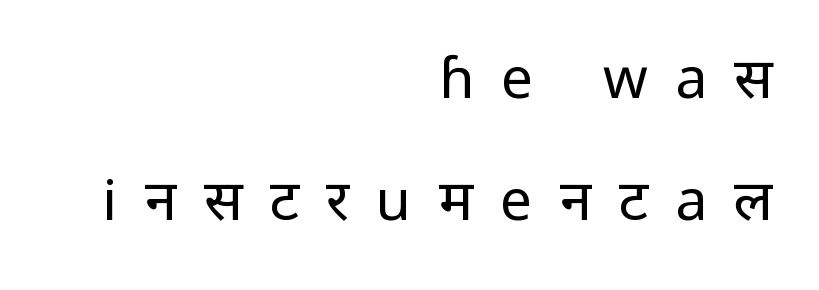
The image shows 57 px regular-weight sans-serif type, upright; set right-aligned, loose line spacing (2.14x), unusually wide letter spacing (+0.48 em), not underlined; low stroke contrast and a medium x-height.
